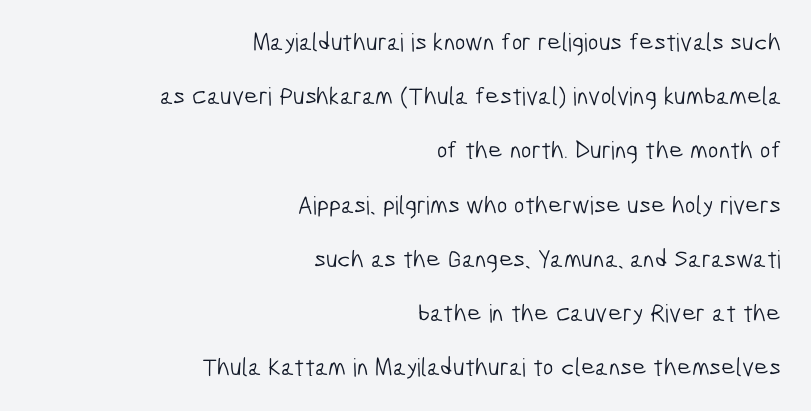
One-word summary of the alignment: right. Is the type heavy? It reads as light-to-regular instead. If you measured baseline to baseline, you'd find a long distance. Check under the words: just untouched page.
